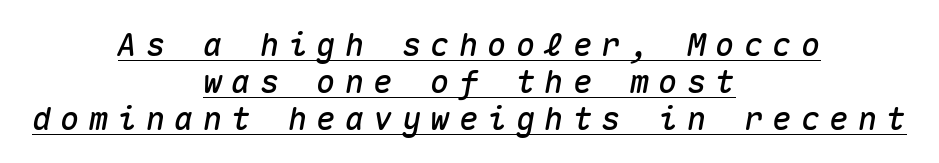
{"italic": "yes", "lean": "right", "slant_degrees": 10, "width": "normal", "stroke_contrast": "medium", "x_height": "medium", "monospaced": "yes", "underline": "yes", "align": "center", "line_spacing": "tight", "line_spacing_ratio": 1.15, "letter_spacing": "wide", "letter_spacing_em": 0.29, "glyph_px": 32}
